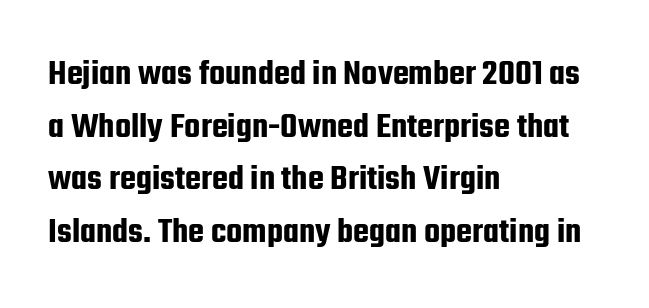
Character widths vary here, with narrow letters taking less room than wide ones. The designer left line spacing at the default. This sample is left-justified, so line endings fall wherever the words run out. No extra tracking has been applied to these lines.
